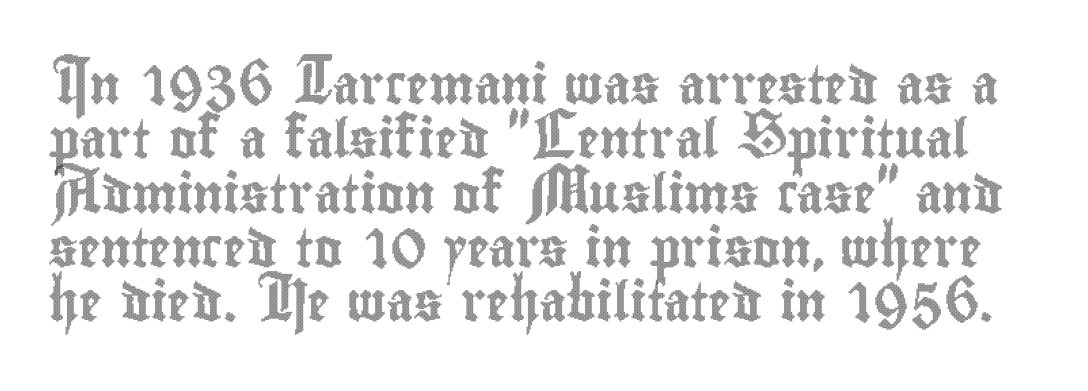
The image shows 38 px condensed type, upright; set normal line spacing (1.43x), normal letter spacing, not underlined; a small x-height.
